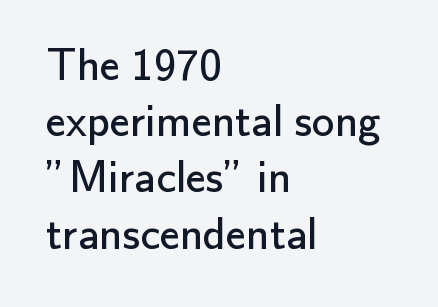
A light-to-regular cut is what we see here. The tracking reads as untouched default to a designer's eye. Posture: vertical. A typesetter would call this leading conventional body-copy spacing.
